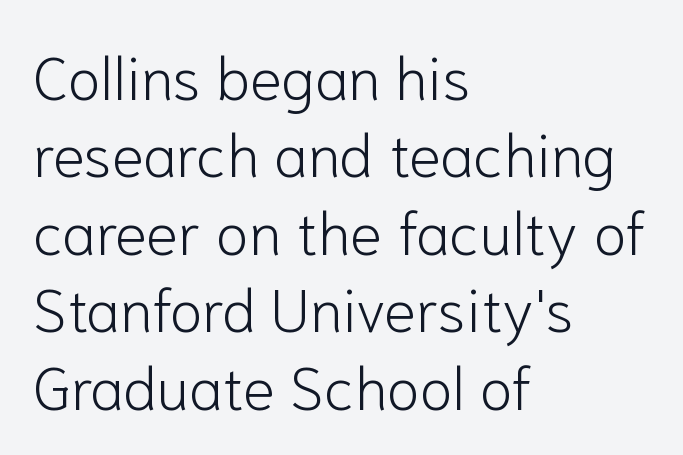
The face used here is a sans, in the tradition of grotesques and geometrics. Looks like regular typesetting: each glyph gets only the width it needs. The specimen reads as upright at a glance. Type without underlining. What stands out about the letter spacing? Nothing — it is the standard amount. Vertical spacing — default.
